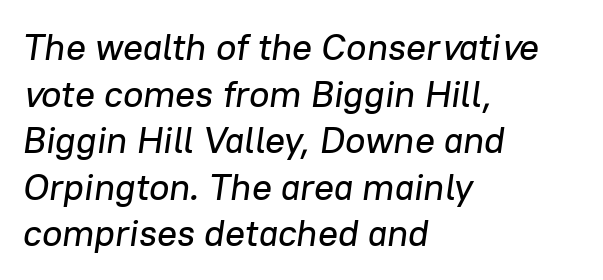
A clean baseline with only descenders dipping below it. The lettering tilts uniformly, giving the passage an italic look. The passage shown stacks its lines at a standard gap. Is this a fixed-width face? No — the glyphs have proportional, varying widths. Look at the tracking — it's just the regular setting, nothing added.
